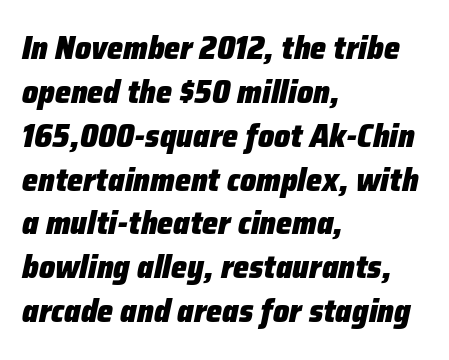
The image shows 32 px heavy type, italic (leaning right); set left-aligned, normal line spacing (1.37x), normal letter spacing, not underlined; low stroke contrast and a medium x-height.
